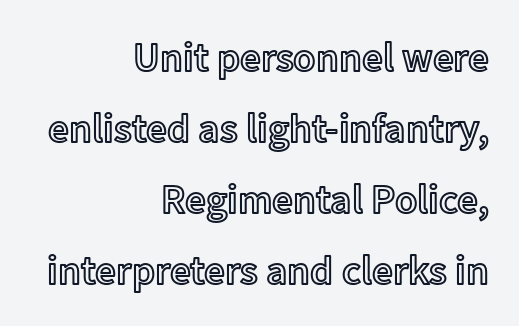
Q: Is the text italic (slanted)? A: No, it is upright.
Q: Is the text underlined? A: No.
Q: How is the paragraph aligned? A: Right-aligned.
Q: Is the spacing between letters normal or unusually wide? A: Normal.
Q: Width (condensed, normal, or wide)? A: Normal.
Q: x-height? A: Medium.
Q: Monospaced? A: No.
